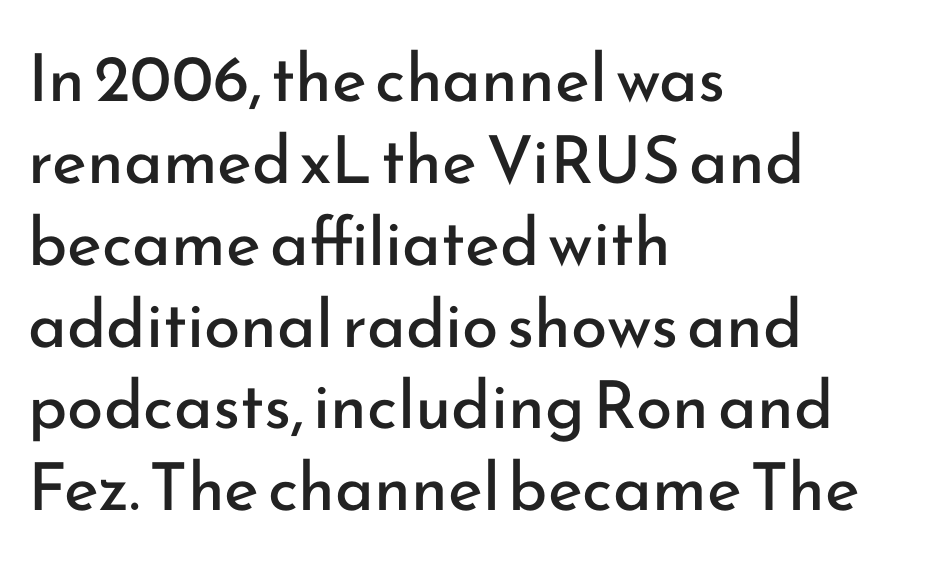
{"serif": "no", "italic": "no", "bold": "no", "weight": "regular", "width": "normal", "stroke_contrast": "low", "x_height": "small", "monospaced": "no", "underline": "no", "align": "left", "line_spacing_ratio": 1.24, "letter_spacing": "normal", "letter_spacing_em": 0.0, "glyph_px": 66}
